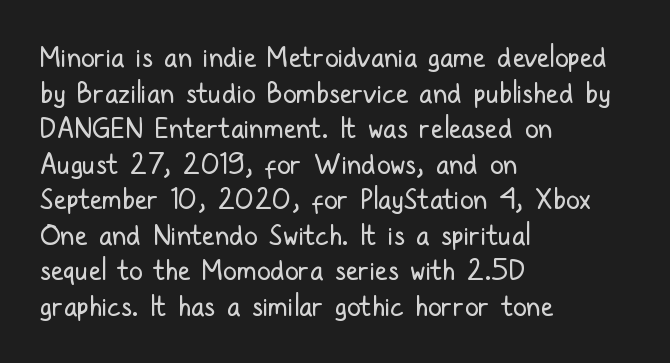
Q: Is the text bold? A: No.
Q: Is the text italic (slanted)? A: No, it is upright.
Q: Is the typeface a serif or a sans-serif typeface? A: Sans-serif.
Q: Is the text underlined? A: No.
Q: How is the paragraph aligned? A: Left-aligned.
Q: Is the spacing between letters normal or unusually wide? A: Normal.
Q: Is the spacing between lines tight, normal or loose? A: Normal.
Q: Width (condensed, normal, or wide)? A: Condensed.
Q: Stroke contrast? A: Low.
Q: x-height? A: Medium.
Q: Monospaced? A: No.
